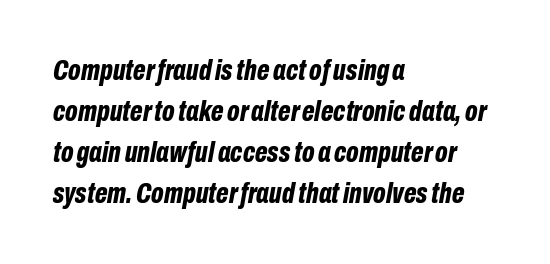
Between one letter and the next there's only the usual sliver of space. Character widths vary here, with narrow letters taking less room than wide ones. An italicized treatment has been applied to the whole sample. Compared with a centered layout, this one pins lines to the left instead.
